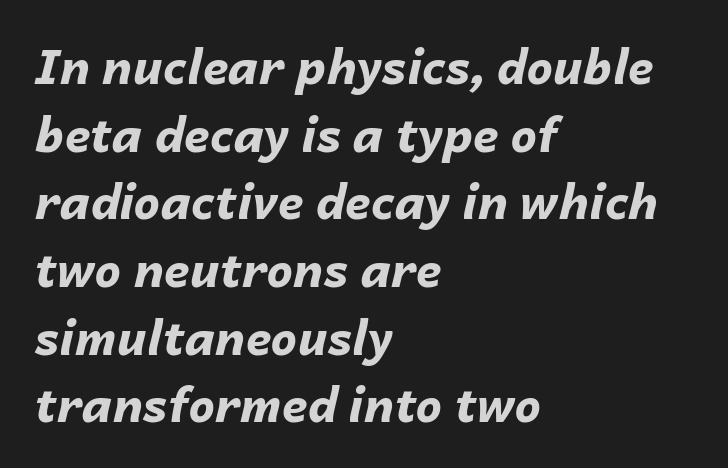
Q: Is the text bold? A: Yes.
Q: Is the text italic (slanted)? A: Yes, it leans right by about 14 degrees.
Q: Is the text underlined? A: No.
Q: How is the paragraph aligned? A: Left-aligned.
Q: Is the spacing between letters normal or unusually wide? A: Normal.
Q: Is the spacing between lines tight, normal or loose? A: Normal.
Q: Width (condensed, normal, or wide)? A: Normal.
Q: Stroke contrast? A: Low.
Q: x-height? A: Medium.
Q: Monospaced? A: No.
